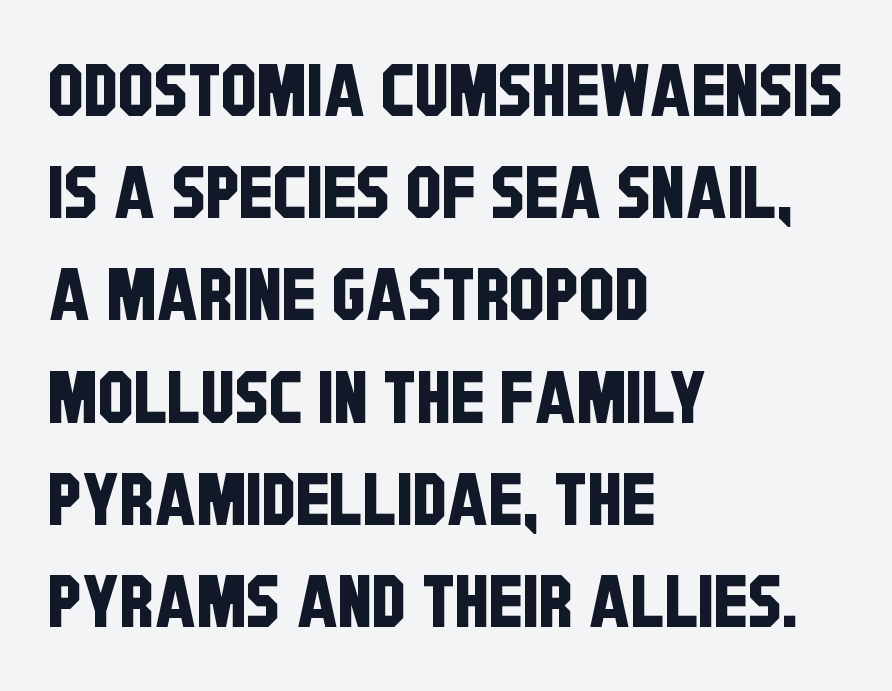
Does the type have serifs? No, each stem ends abruptly. Anything drawn beneath the words? Only blank space. The passage shown is typed in a proportional face where columns would drift. Standard letterfit; no display-style spreading of the glyphs. Whoever set this chose a conventional vertical rhythm. Does the copy run flush right? No — it runs flush left.
